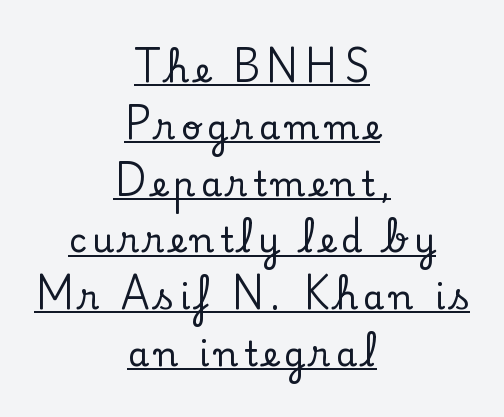
The image shows 34 px text type, upright; set centered, normal line spacing (1.67x), underlined; low stroke contrast and a small x-height.
